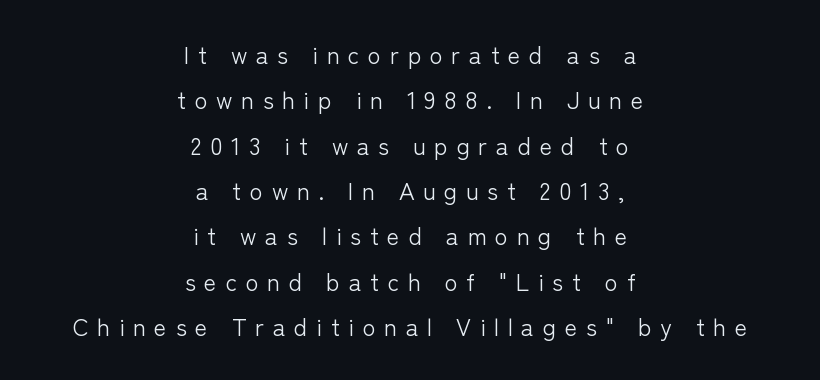
Q: Is the text bold? A: No.
Q: Is the text italic (slanted)? A: No, it is upright.
Q: Is the text underlined? A: No.
Q: How is the paragraph aligned? A: Centered.
Q: Is the spacing between letters normal or unusually wide? A: Unusually wide.
